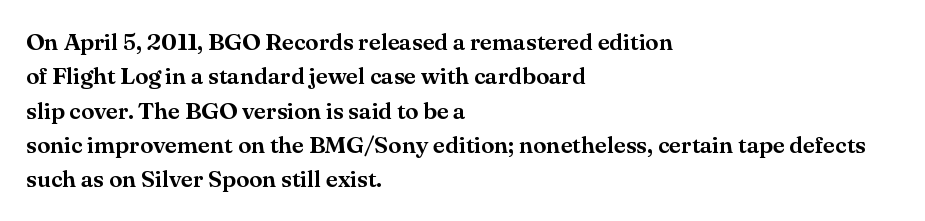
The rows are spaced the way most documents space them. Italic: no, the glyphs are upright roman. Reading down the block, your eye returns to a fixed left position each line. The words here are not underlined. Nothing unusual about the tracking: characters are spaced as the font intends.
